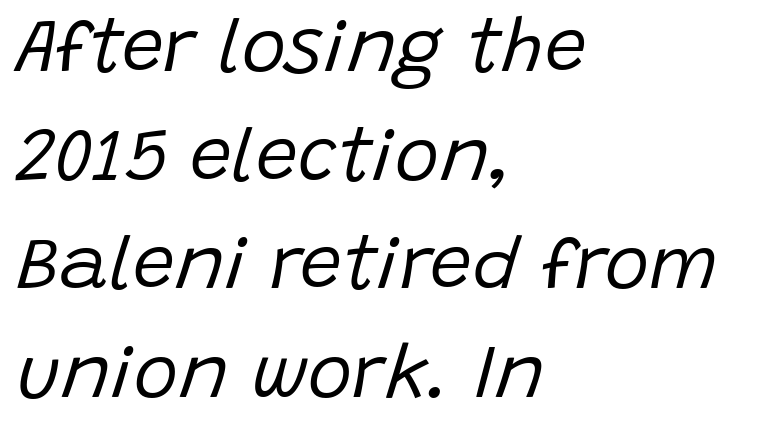
{"italic": "yes", "lean": "right", "slant_degrees": 15, "bold": "no", "weight": "regular", "width": "normal", "stroke_contrast": "low", "x_height": "large", "monospaced": "no", "underline": "no", "align": "left", "line_spacing": "normal", "line_spacing_ratio": 1.45, "letter_spacing": "normal", "letter_spacing_em": 0.0, "glyph_px": 75}
